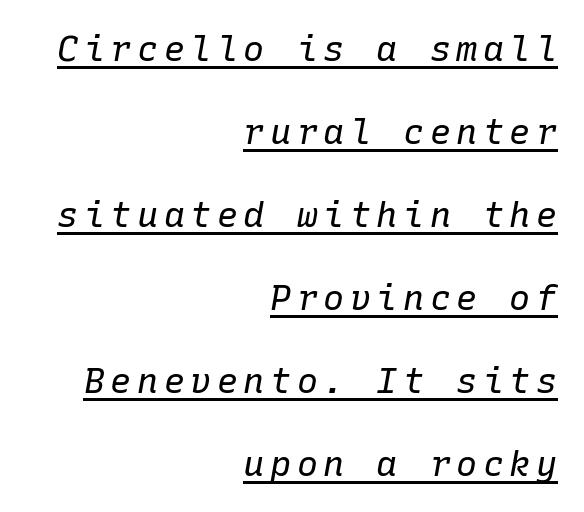
The string is rendered with underlining switched on. The cut favours lightness, reaching ordinary text weight at its darkest. The axis of the letterforms is tilted away from vertical. Vertical spacing — loose.
